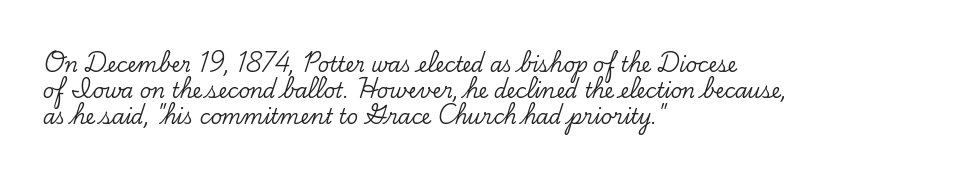
Q: Is the text italic (slanted)? A: Yes.
Q: Is the text underlined? A: No.
Q: How is the paragraph aligned? A: Left-aligned.
Q: Is the spacing between letters normal or unusually wide? A: Normal.
Q: Is the spacing between lines tight, normal or loose? A: Normal.
